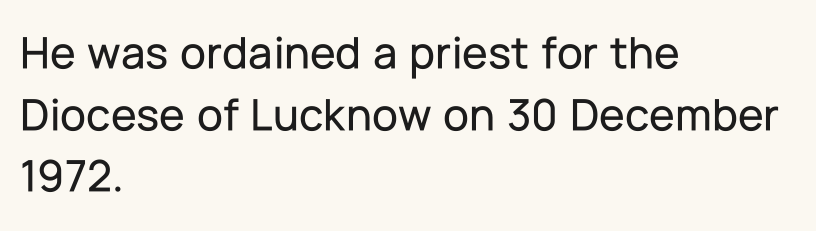
Q: Is the text italic (slanted)? A: No, it is upright.
Q: Is the typeface a serif or a sans-serif typeface? A: Sans-serif.
Q: Is the text underlined? A: No.
Q: How is the paragraph aligned? A: Left-aligned.
Q: Is the spacing between letters normal or unusually wide? A: Normal.
Q: Is the spacing between lines tight, normal or loose? A: Normal.
Q: Width (condensed, normal, or wide)? A: Normal.
Q: Stroke contrast? A: Low.
Q: x-height? A: Medium.
Q: Monospaced? A: No.
